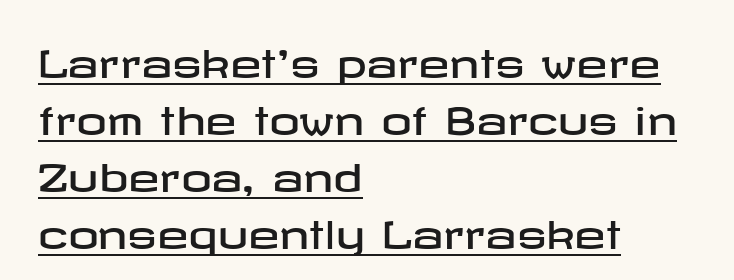
{"serif": "no", "italic": "no", "width": "wide", "stroke_contrast": "low", "x_height": "medium", "underline": "yes", "align": "left", "line_spacing": "normal", "line_spacing_ratio": 1.5, "letter_spacing": "normal", "letter_spacing_em": 0.0, "glyph_px": 38}
